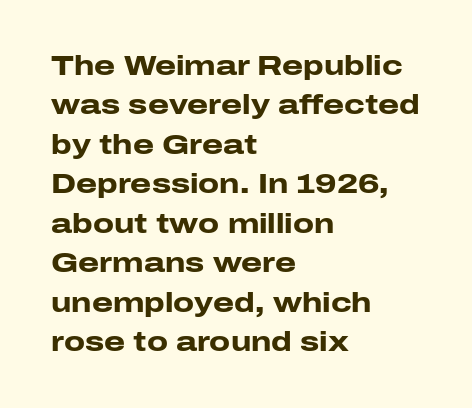
{"italic": "no", "bold": "yes", "underline": "no", "align": "left", "line_spacing": "normal", "line_spacing_ratio": 1.46, "letter_spacing": "normal", "letter_spacing_em": 0.0, "glyph_px": 27}
